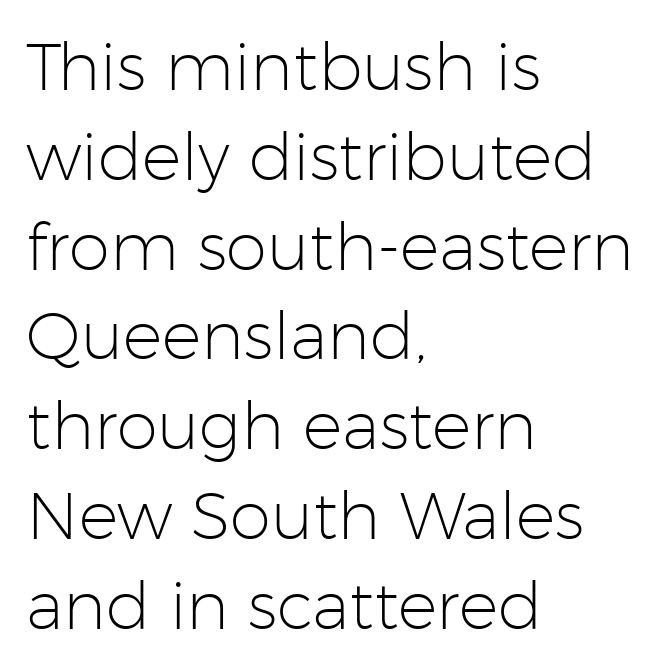
Q: Is the text bold? A: No.
Q: Is the text italic (slanted)? A: No, it is upright.
Q: Is the typeface a serif or a sans-serif typeface? A: Sans-serif.
Q: Is the text underlined? A: No.
Q: How is the paragraph aligned? A: Left-aligned.
Q: Is the spacing between letters normal or unusually wide? A: Normal.
Q: Is the spacing between lines tight, normal or loose? A: Normal.
Q: Width (condensed, normal, or wide)? A: Normal.
Q: Stroke contrast? A: Low.
Q: x-height? A: Medium.
Q: Monospaced? A: No.
